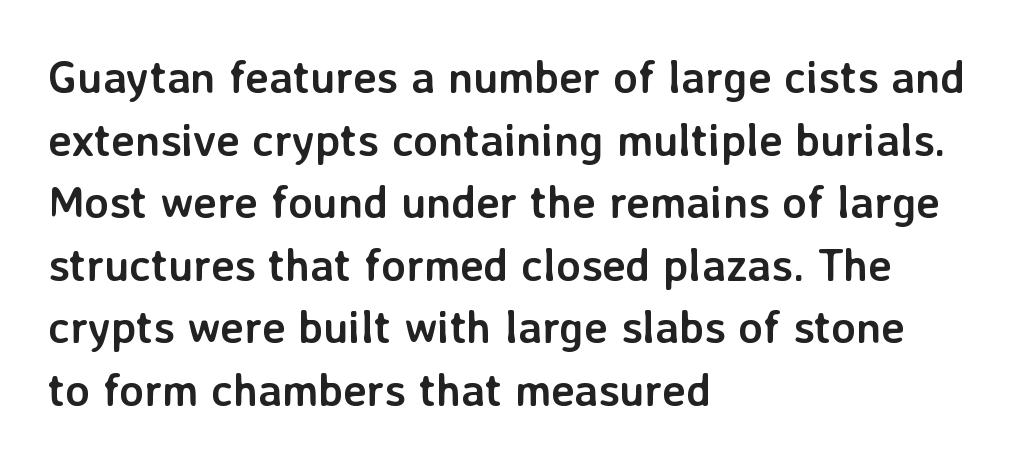
Q: Is the text bold? A: Yes.
Q: Is the text italic (slanted)? A: No, it is upright.
Q: Is the typeface a serif or a sans-serif typeface? A: Sans-serif.
Q: Is the text underlined? A: No.
Q: How is the paragraph aligned? A: Left-aligned.
Q: Is the spacing between letters normal or unusually wide? A: Normal.
Q: Is the spacing between lines tight, normal or loose? A: Normal.
Q: Width (condensed, normal, or wide)? A: Normal.
Q: Stroke contrast? A: Low.
Q: x-height? A: Medium.
Q: Monospaced? A: No.
